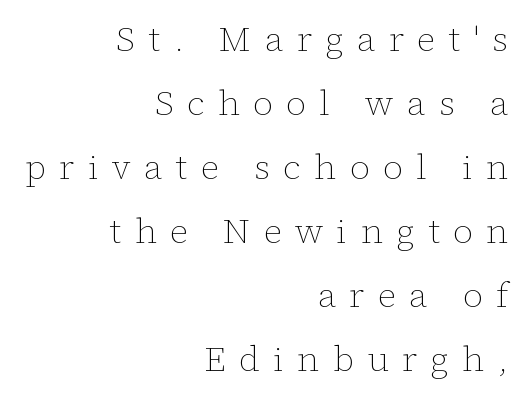
The image shows 35 px thin type, upright; set right-aligned, line spacing 1.83x, unusually wide letter spacing (+0.38 em), not underlined; low stroke contrast and a medium x-height.
